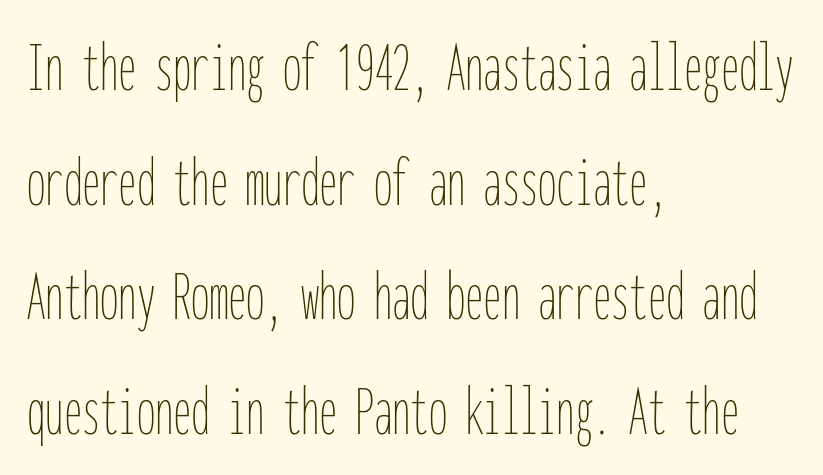
{"italic": "no", "bold": "no", "weight": "thin", "width": "condensed", "stroke_contrast": "low", "x_height": "medium", "monospaced": "yes", "underline": "no", "align": "left", "line_spacing": "normal", "line_spacing_ratio": 1.57, "letter_spacing": "normal", "letter_spacing_em": 0.0, "glyph_px": 73}
